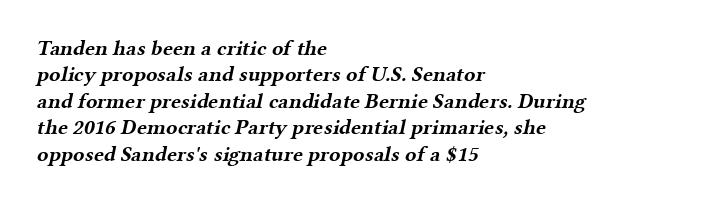
Q: Is the text bold? A: Yes.
Q: Is the text underlined? A: No.
Q: How is the paragraph aligned? A: Left-aligned.
Q: Is the spacing between letters normal or unusually wide? A: Normal.
Q: Is the spacing between lines tight, normal or loose? A: Normal.
